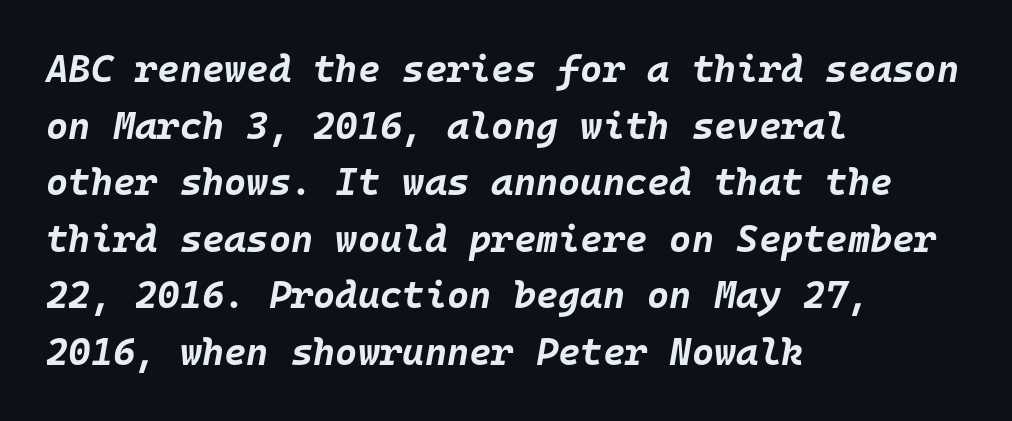
The image shows 38 px bold type, italic (leaning right), monospaced; set left-aligned, normal line spacing (1.49x), normal letter spacing, not underlined; low stroke contrast and a large x-height.
